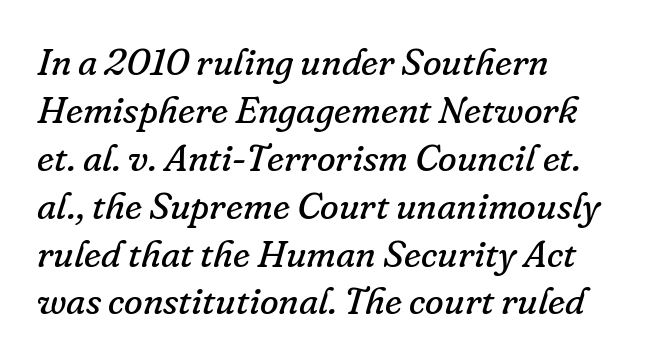
Beneath every word, the page is bare. This sample has the flowing, uneven cadence of proportional lettering. Teacher's note: observe the even left margin — that is flush-left alignment. Does the type have serifs? Yes, each stem ends in a small foot.
